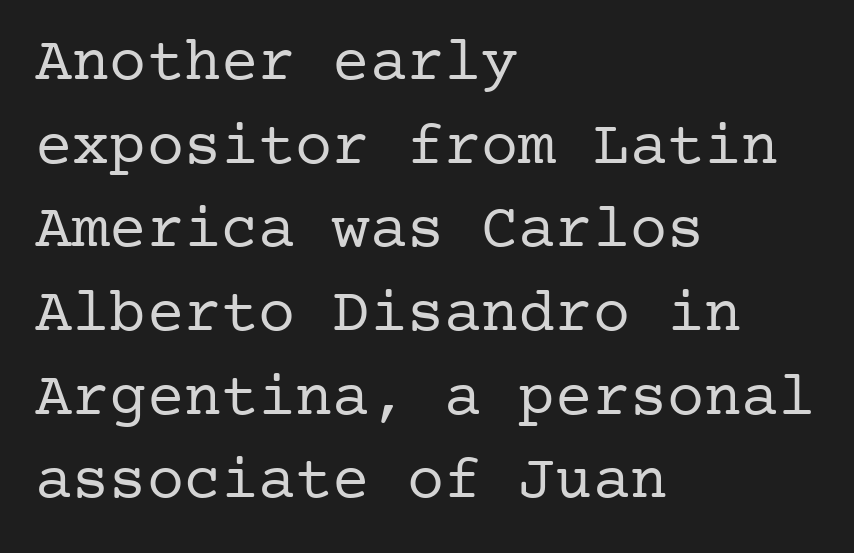
{"serif": "yes", "italic": "no", "bold": "no", "weight": "regular", "width": "normal", "stroke_contrast": "low", "x_height": "medium", "underline": "no", "align": "left", "line_spacing": "normal", "line_spacing_ratio": 1.35, "letter_spacing": "normal", "letter_spacing_em": 0.0, "glyph_px": 62}
